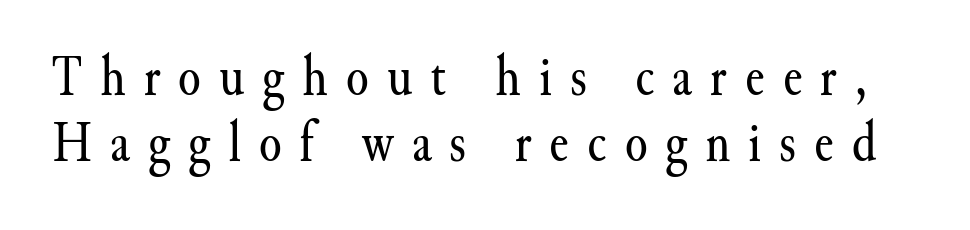
Q: Is the text bold? A: No.
Q: Is the text italic (slanted)? A: No, it is upright.
Q: Is the typeface a serif or a sans-serif typeface? A: Serif.
Q: Is the text underlined? A: No.
Q: Is the spacing between letters normal or unusually wide? A: Unusually wide.
Q: Is the spacing between lines tight, normal or loose? A: Tight.
Q: Width (condensed, normal, or wide)? A: Normal.
Q: Stroke contrast? A: Medium.
Q: x-height? A: Small.
Q: Monospaced? A: No.
